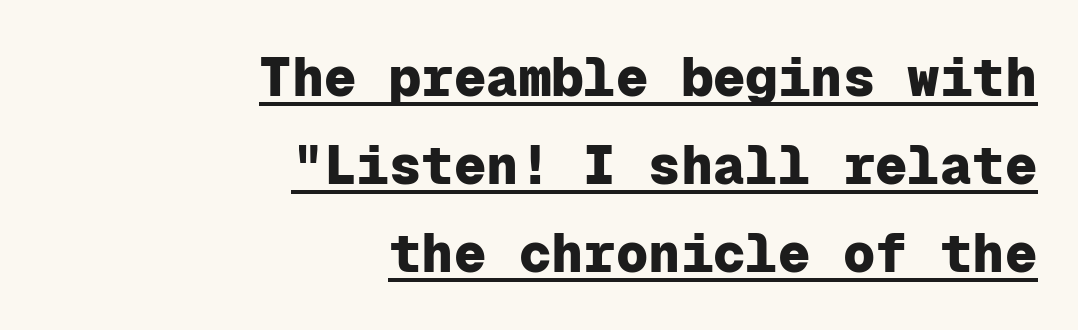
Q: Is the text bold? A: Yes.
Q: Is the text italic (slanted)? A: No, it is upright.
Q: Is the typeface a serif or a sans-serif typeface? A: Sans-serif.
Q: Is the text underlined? A: Yes.
Q: How is the paragraph aligned? A: Right-aligned.
Q: Is the spacing between letters normal or unusually wide? A: Normal.
Q: Is the spacing between lines tight, normal or loose? A: Normal.
Q: Width (condensed, normal, or wide)? A: Normal.
Q: Stroke contrast? A: Low.
Q: x-height? A: Medium.
Q: Monospaced? A: Yes.
